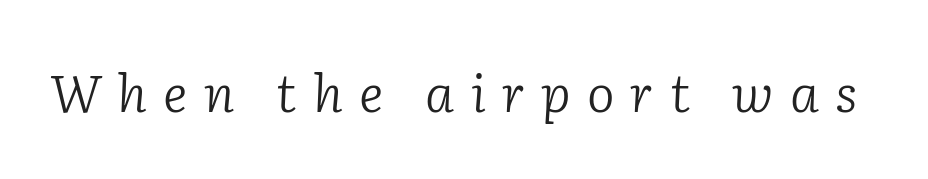
{"serif": "yes", "italic": "yes", "lean": "right", "slant_degrees": 2, "bold": "no", "weight": "light", "width": "normal", "stroke_contrast": "low", "x_height": "medium", "monospaced": "no", "underline": "no", "letter_spacing": "wide", "letter_spacing_em": 0.31, "glyph_px": 52}
